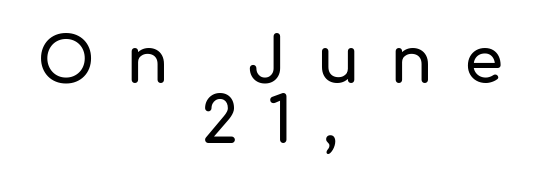
The image shows 63 px sans-serif type, upright; set centered, tight line spacing (0.96x), unusually wide letter spacing (+0.48 em), not underlined; low stroke contrast and a medium x-height.
